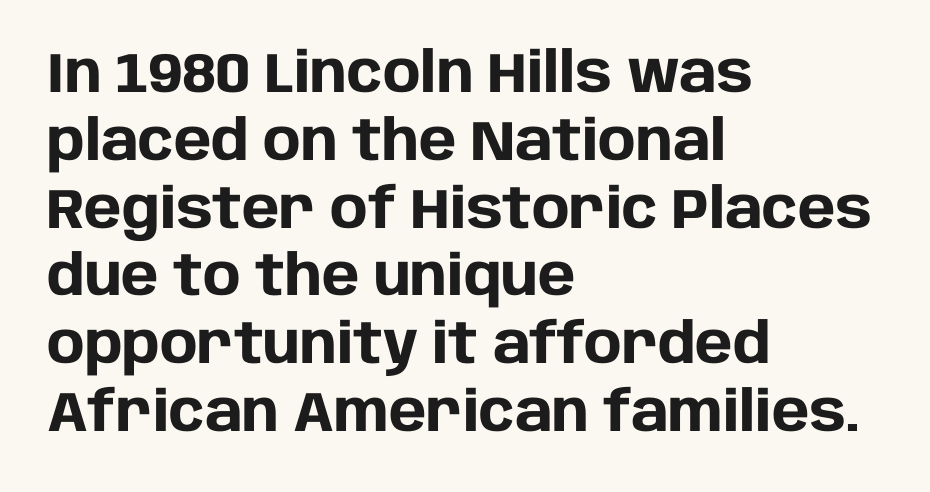
The image shows 56 px heavy sans-serif type, upright; set left-aligned, line spacing 1.21x, normal letter spacing, not underlined; low stroke contrast and a large x-height.
